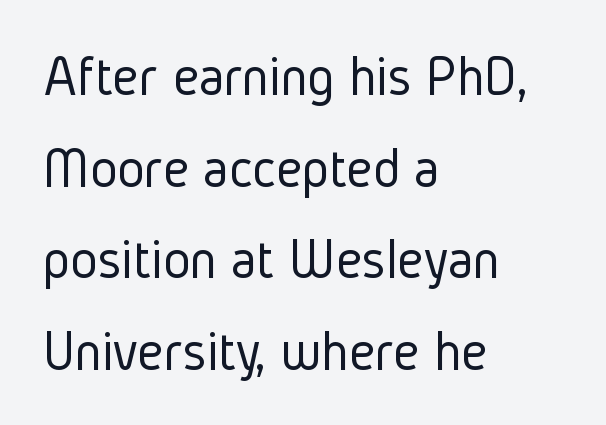
Q: Is the text bold? A: No.
Q: Is the text italic (slanted)? A: No, it is upright.
Q: Is the typeface a serif or a sans-serif typeface? A: Sans-serif.
Q: Is the text underlined? A: No.
Q: How is the paragraph aligned? A: Left-aligned.
Q: Is the spacing between letters normal or unusually wide? A: Normal.
Q: Is the spacing between lines tight, normal or loose? A: Normal.
Q: Width (condensed, normal, or wide)? A: Condensed.
Q: Stroke contrast? A: Low.
Q: x-height? A: Medium.
Q: Monospaced? A: No.
